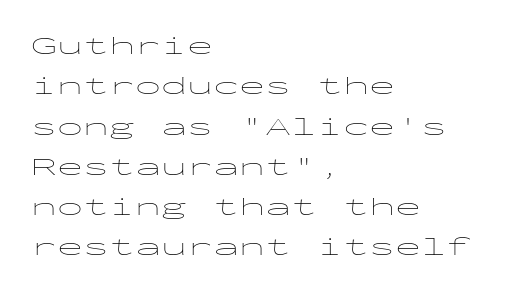
{"italic": "no", "bold": "no", "underline": "no", "align": "left", "line_spacing": "normal", "line_spacing_ratio": 1.55, "letter_spacing": "normal", "letter_spacing_em": 0.0, "glyph_px": 26}
